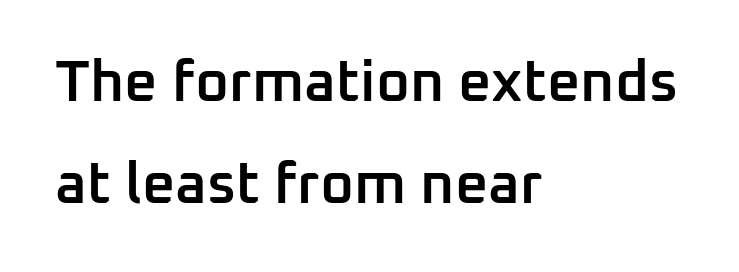
{"serif": "no", "italic": "no", "bold": "semi", "weight": "semibold", "width": "normal", "stroke_contrast": "low", "x_height": "medium", "monospaced": "no", "underline": "no", "align": "left", "line_spacing_ratio": 1.76, "letter_spacing": "normal", "letter_spacing_em": 0.0, "glyph_px": 58}
